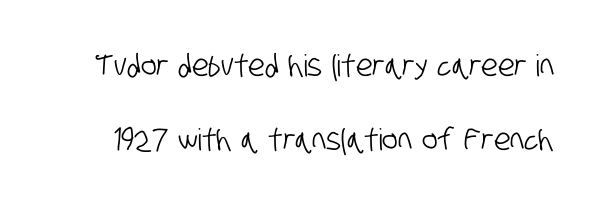
What stands out about the letter spacing? Nothing — it is the standard amount. Character widths vary here, with narrow letters taking less room than wide ones. The vertical gap from one line to the next is large. Serifs: no, the terminals of the letterforms are clean. A clean baseline with only descenders dipping below it.
